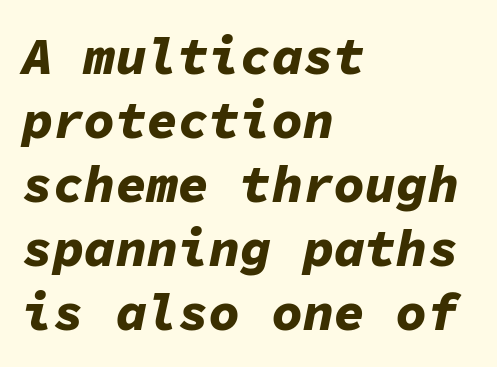
The image shows 52 px bold type, italic (leaning right), monospaced; set left-aligned, line spacing 1.23x, normal letter spacing, not underlined; low stroke contrast and a medium x-height.
